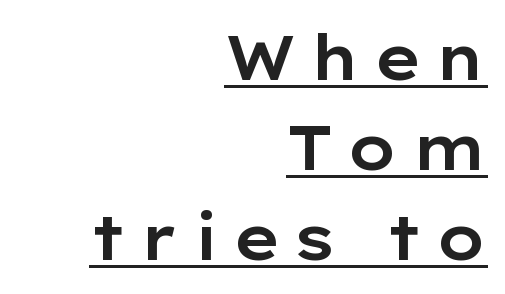
The image shows 62 px wide sans-serif type, upright; set right-aligned, normal line spacing (1.45x), unusually wide letter spacing (+0.2 em), underlined; low stroke contrast and a medium x-height.
